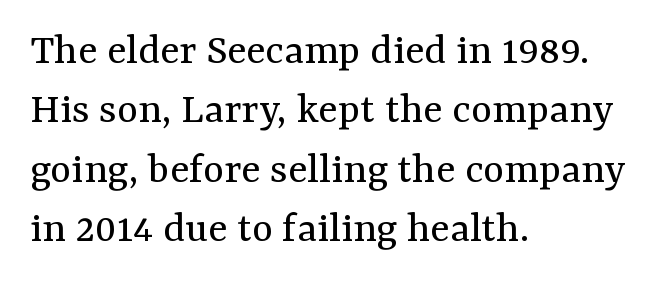
Compared with a centered layout, this one pins lines to the left instead. Posture: straight, roman, zero tilt. A clean baseline with only descenders dipping below it. Each word holds together tightly as a unit, with standard inter-letter gaps. The weight would be labelled regular, book, light, or lighter still. Look at the bottom of the vertical strokes: they flare into serifs here.
